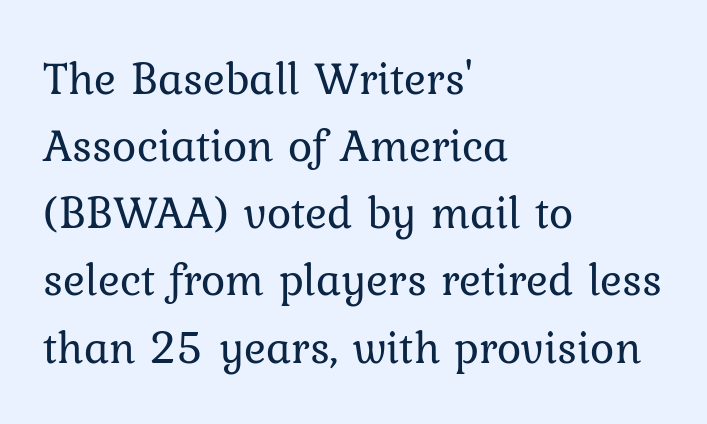
Short note: letters normally spaced. Alignment: flush left. Each letter keeps its own natural width here, so spacing adapts to shape. Check the space under the baseline: it is left empty. What's the leading like? Ordinary, nothing unusual. The letters look calm and open, with moderate or lighter stems.
